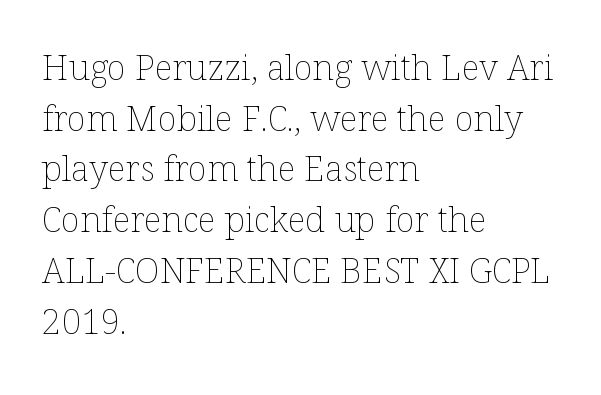
{"italic": "no", "bold": "no", "weight": "thin", "width": "normal", "stroke_contrast": "low", "x_height": "medium", "monospaced": "no", "underline": "no", "align": "left", "line_spacing": "normal", "line_spacing_ratio": 1.45, "letter_spacing": "normal", "letter_spacing_em": 0.0, "glyph_px": 35}
